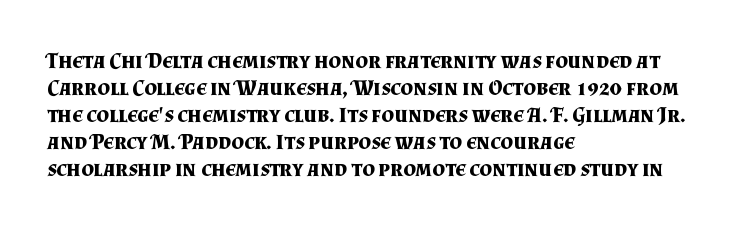
{"italic": "no", "bold": "yes", "underline": "no", "align": "left", "line_spacing_ratio": 1.23, "letter_spacing": "normal", "letter_spacing_em": 0.0, "glyph_px": 22}
